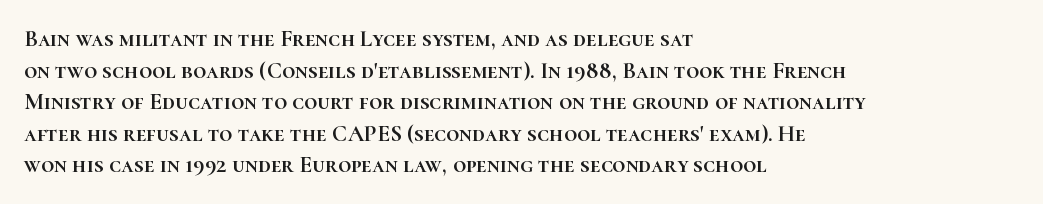
The image shows 23 px text type, upright; set left-aligned, normal line spacing (1.37x), normal letter spacing, not underlined.
